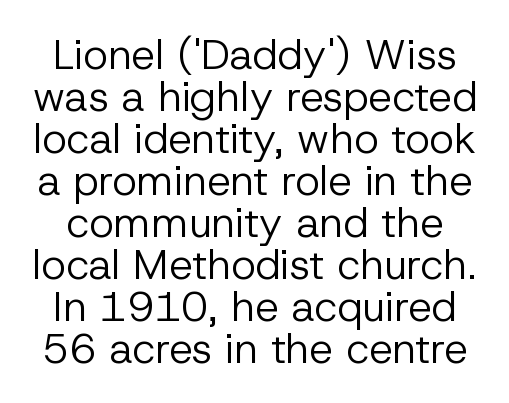
The block of text is dense from top to bottom, with scant space between rows. In terms of posture, this sample is upright. No heavy texture on the line: the type isn't bold. Letter spacing: default. Classification — sans serif.
